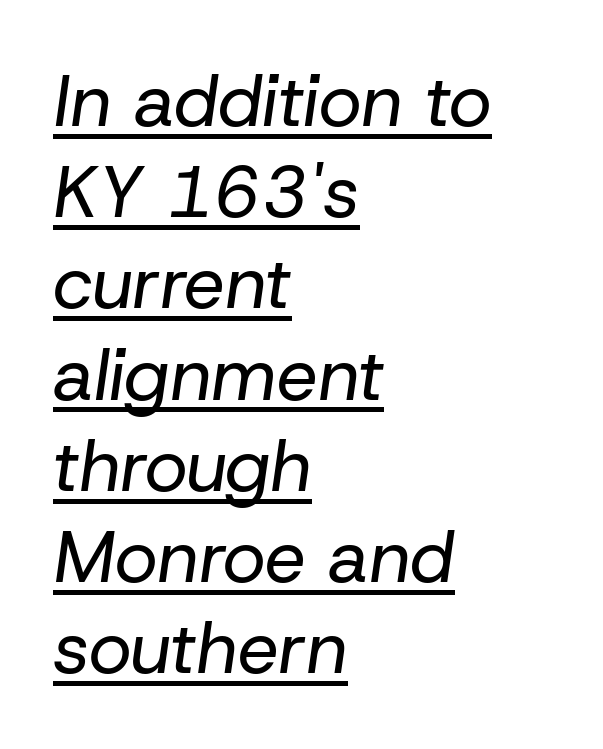
Weight: regular or lighter. The face used here is rendered with its standard letterfit. This sample is left-justified, so line endings fall wherever the words run out. The face used here has a pronounced slope to its letters. Do the characters align in a grid? No, the font is proportional.
